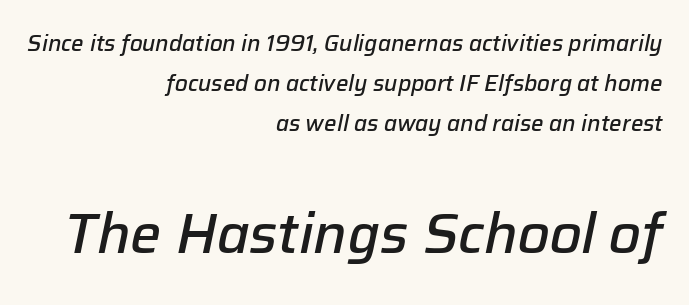
{"italic": "yes", "lean": "right", "slant_degrees": 12, "bold": "semi", "weight": "semibold", "width": "normal", "stroke_contrast": "low", "x_height": "medium", "monospaced": "no", "underline": "no", "align": "right", "line_spacing_ratio": 1.82, "letter_spacing": "normal", "letter_spacing_em": 0.0, "larger_block": "second", "size_ratio": 2.5, "glyph_px": 55}
